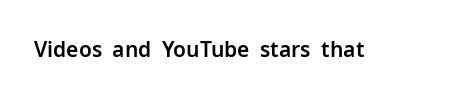
{"italic": "no", "underline": "no", "letter_spacing": "normal", "letter_spacing_em": 0.0, "glyph_px": 21}
